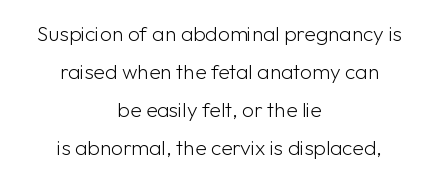
These glyphs show unthickened strokes, regular width or finer. If you drew a line through each stem, it would be perfectly vertical. Check under the words: just untouched page. A typesetter would call this zero additional tracking.
